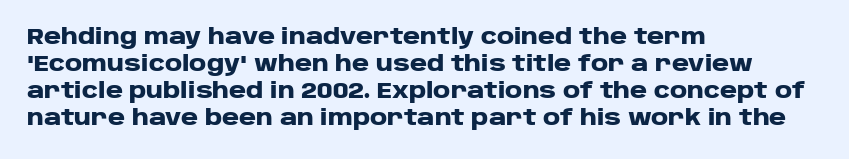
{"italic": "no", "bold": "yes", "underline": "no", "align": "left", "line_spacing": "normal", "line_spacing_ratio": 1.29, "letter_spacing": "normal", "letter_spacing_em": 0.0, "glyph_px": 21}
